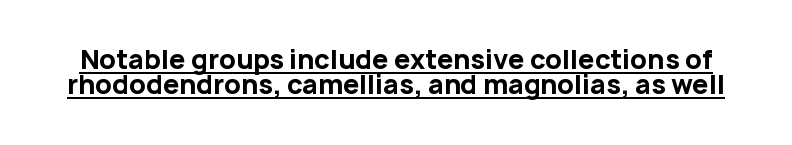
The image shows 26 px bold type, upright; set tight line spacing (0.97x), normal letter spacing, underlined.
